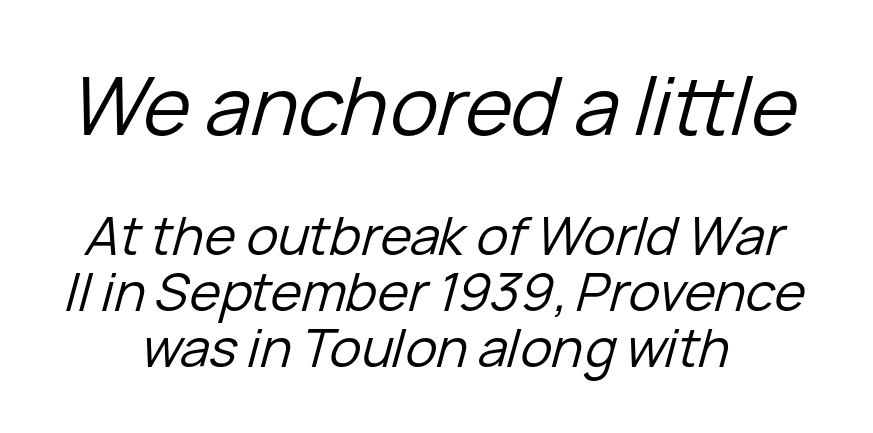
Q: Is the text bold? A: No.
Q: Is the text italic (slanted)? A: Yes, it leans right by about 15 degrees.
Q: Is the text underlined? A: No.
Q: Is the spacing between letters normal or unusually wide? A: Normal.
Q: Is the spacing between lines tight, normal or loose? A: Tight.
Q: Which block of text is set in a larger size, the first (top) or the second (bottom)? A: The first (top) one.
Q: Width (condensed, normal, or wide)? A: Normal.
Q: Stroke contrast? A: Low.
Q: x-height? A: Medium.
Q: Monospaced? A: No.
